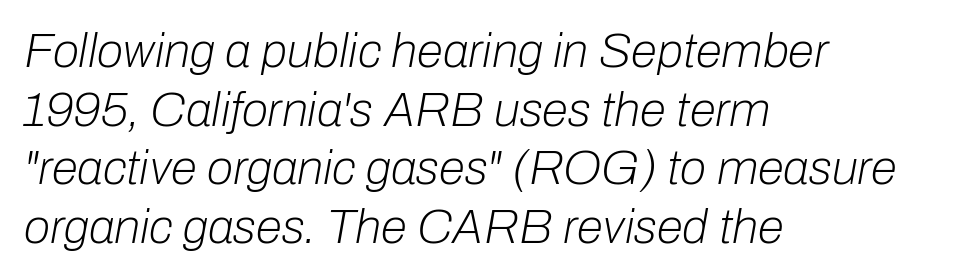
The image shows 48 px light type, italic (leaning right); set left-aligned, line spacing 1.22x, normal letter spacing, not underlined; low stroke contrast and a medium x-height.
